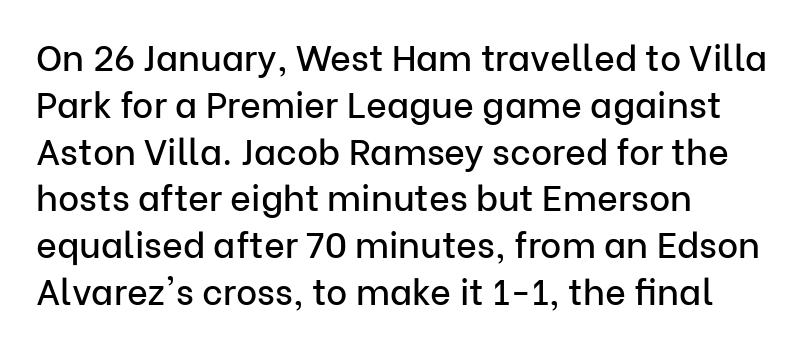
The image shows 36 px sans-serif type, upright; set left-aligned, normal line spacing (1.3x), normal letter spacing, not underlined; low stroke contrast and a medium x-height.
